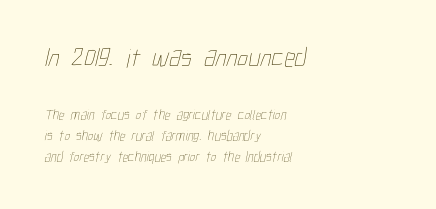
The image shows 27 px text type; set left-aligned, normal line spacing (1.52x), normal letter spacing, not underlined; the first (top) block is 1.93x larger.
